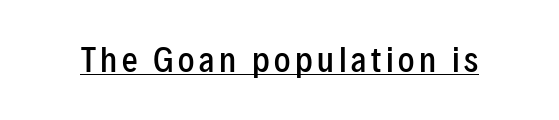
{"serif": "no", "italic": "no", "bold": "semi", "weight": "semibold", "width": "condensed", "stroke_contrast": "low", "x_height": "medium", "monospaced": "no", "underline": "yes", "glyph_px": 31}
